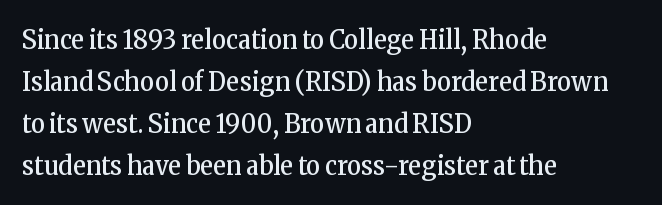
{"italic": "no", "bold": "no", "underline": "no", "align": "left", "line_spacing": "normal", "line_spacing_ratio": 1.55, "letter_spacing": "normal", "letter_spacing_em": 0.0, "glyph_px": 27}
